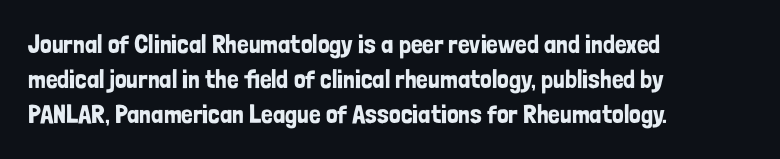
Upright lettering throughout. A classic flush-left, rag-right setting is used for this passage. Underlining? Definitely not there. The passage shown stacks its lines at a standard gap. The letterforms sit shoulder to shoulder at normal distance.
